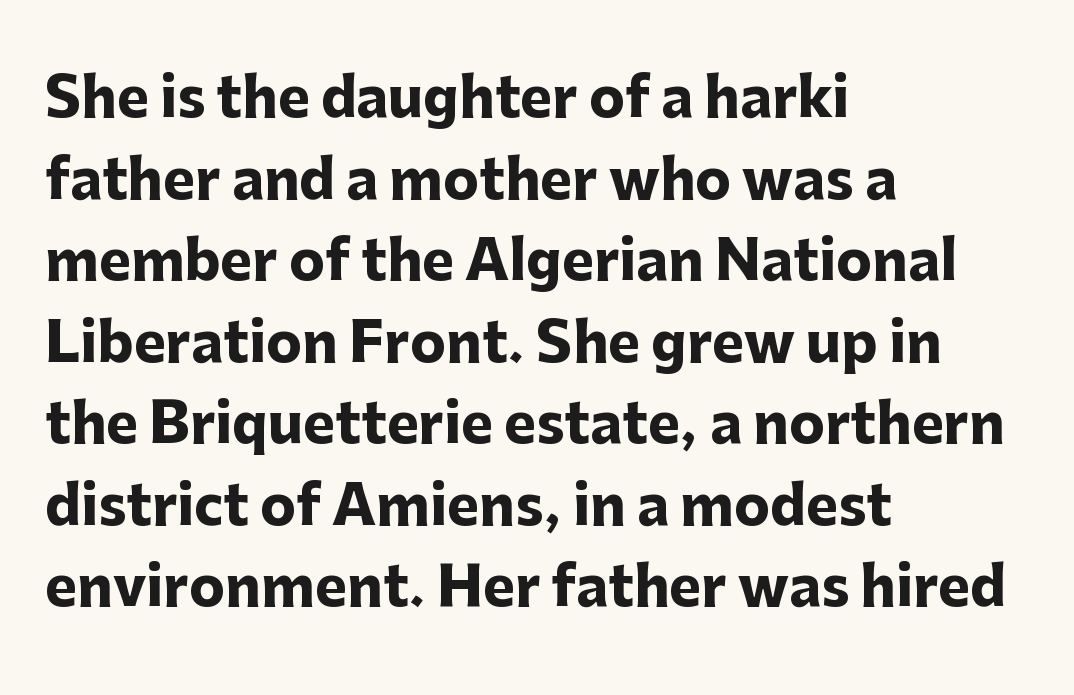
The image shows 54 px heavy sans-serif type, upright; set left-aligned, normal line spacing (1.51x), normal letter spacing, not underlined; low stroke contrast and a medium x-height.
